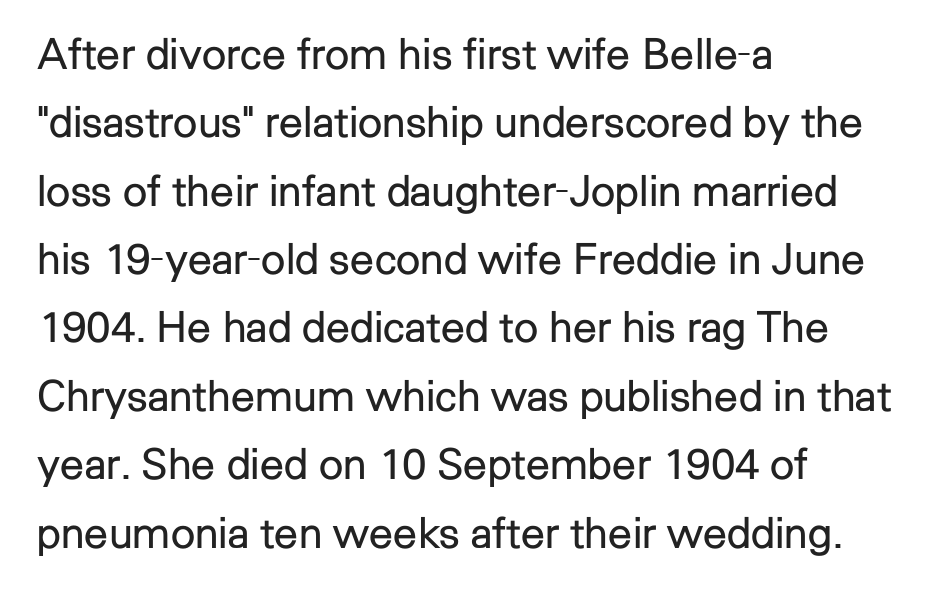
The image shows 43 px regular-weight sans-serif type, upright; set left-aligned, normal line spacing (1.59x), normal letter spacing, not underlined; low stroke contrast and a medium x-height.
